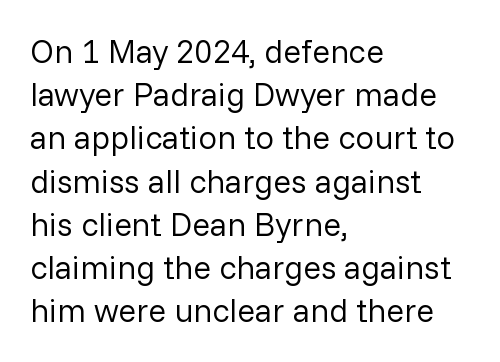
{"serif": "no", "italic": "no", "bold": "no", "weight": "regular", "width": "normal", "stroke_contrast": "low", "x_height": "medium", "monospaced": "no", "underline": "no", "align": "left", "line_spacing": "normal", "line_spacing_ratio": 1.31, "letter_spacing": "normal", "letter_spacing_em": 0.0, "glyph_px": 33}
